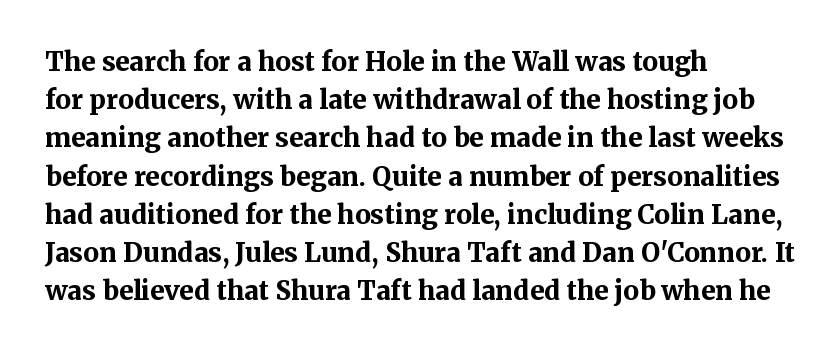
One glance says typical: line gaps are just what's usual. Students, note that the glyphs here touch the page at normal intervals. When letters stand straight like this, we call the style roman or upright. The string is rendered with underlining switched off. Casual observation: everything's shoved over to the left.
